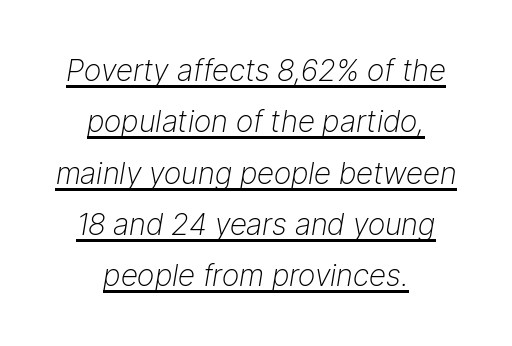
Q: Is the text bold? A: No.
Q: Is the text italic (slanted)? A: Yes, it leans right by about 9 degrees.
Q: Is the text underlined? A: Yes.
Q: How is the paragraph aligned? A: Centered.
Q: Is the spacing between letters normal or unusually wide? A: Normal.
Q: Width (condensed, normal, or wide)? A: Normal.
Q: Stroke contrast? A: Low.
Q: x-height? A: Medium.
Q: Monospaced? A: No.
